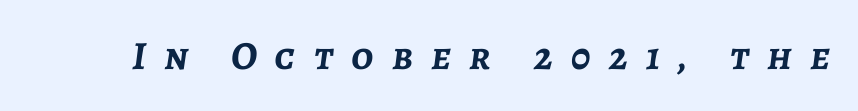
Between one letter and the next there's a generous, obvious gap. Designer's note — italics engaged. Chunky letters — that's bold for sure. Lines of text with bare space underneath. Here the designer chose a conventional face with non-uniform glyph widths.
